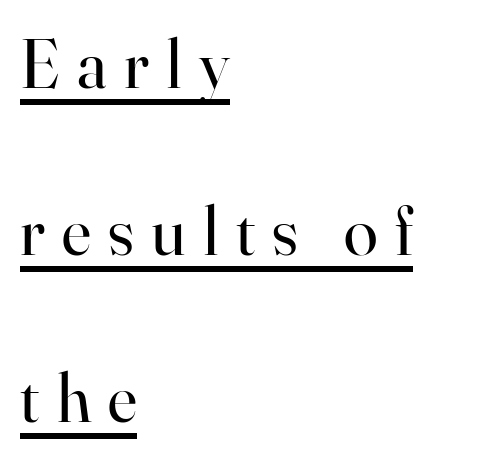
The text block is weighted toward the left margin, trailing off unevenly rightward. Tall strokes in this sample are plumb rather than angled. The passage shown has open, widely tracked lettering throughout. Regarding leading, the lines here are spaced well apart.
